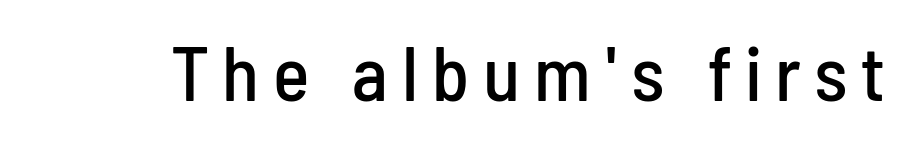
Every stem runs plumb, perpendicular to the baseline. Is this a sans? Yes — the strokes have no serifs. These lines are rendered in a variable-pitch font. Each row of text sits above clean, open space.
